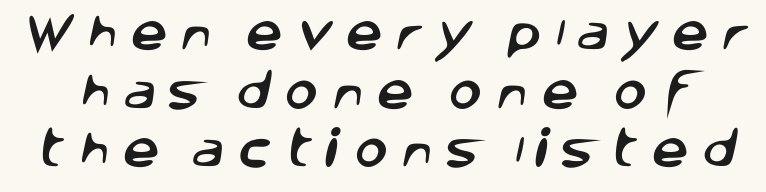
{"serif": "no", "width": "normal", "stroke_contrast": "low", "x_height": "large", "monospaced": "no", "underline": "no", "line_spacing": "normal", "line_spacing_ratio": 1.43, "letter_spacing": "wide", "letter_spacing_em": 0.31, "glyph_px": 41}
